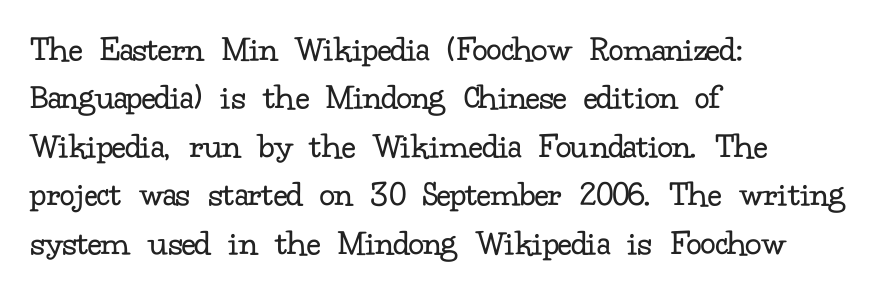
{"serif": "yes", "italic": "no", "bold": "no", "weight": "regular", "width": "normal", "stroke_contrast": "low", "x_height": "small", "monospaced": "no", "underline": "no", "align": "left", "line_spacing": "normal", "line_spacing_ratio": 1.31, "letter_spacing": "normal", "letter_spacing_em": 0.0, "glyph_px": 37}
